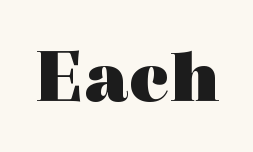
{"serif": "yes", "italic": "no", "bold": "yes", "weight": "heavy", "width": "wide", "x_height": "medium", "monospaced": "no", "underline": "no", "letter_spacing": "normal", "letter_spacing_em": 0.0, "glyph_px": 78}
